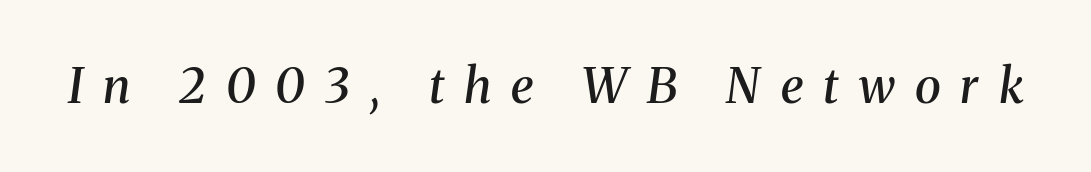
{"serif": "yes", "italic": "yes", "lean": "right", "slant_degrees": 8, "bold": "semi", "weight": "semibold", "width": "normal", "stroke_contrast": "medium", "x_height": "medium", "monospaced": "no", "underline": "no", "letter_spacing": "wide", "letter_spacing_em": 0.42, "glyph_px": 48}
